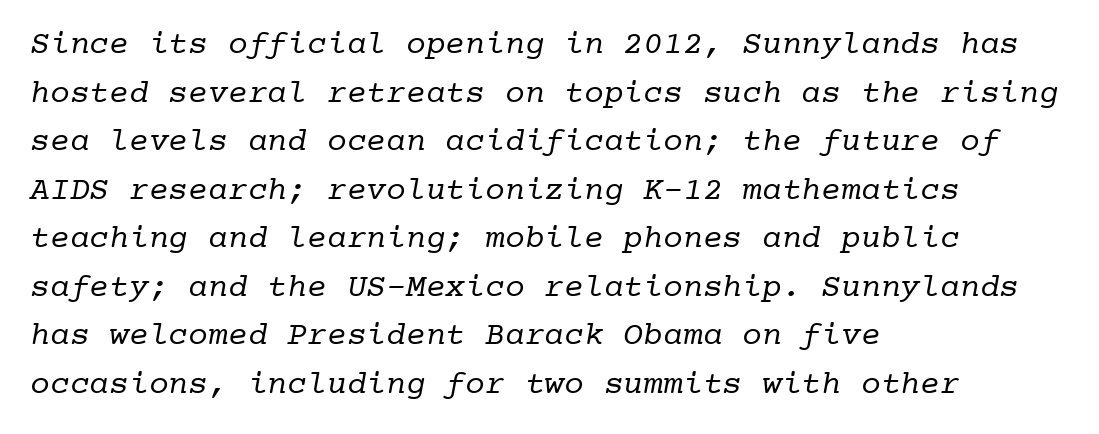
A student would call this left alignment; a typographer would say flush left, rag right. Each word holds together tightly as a unit, with standard inter-letter gaps. The lines sit at an ordinary, default distance from one another. Little horizontal feet cap the strokes, marking this as serif type.
